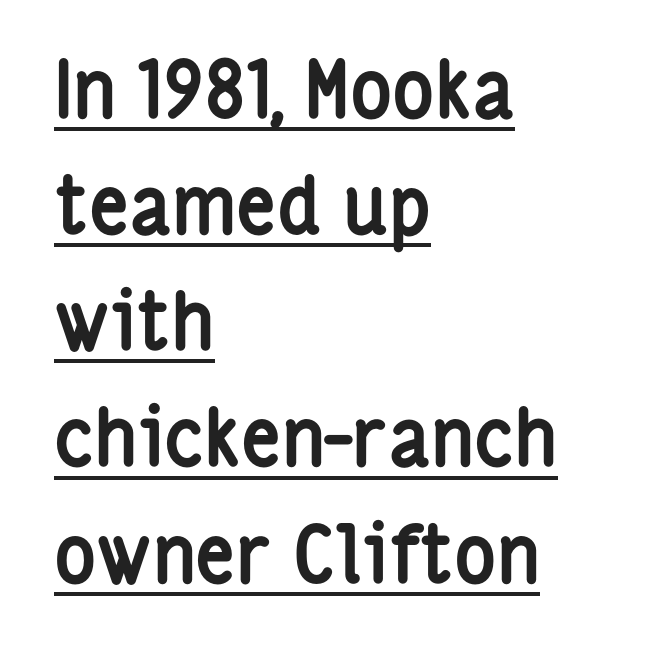
{"serif": "no", "italic": "no", "bold": "yes", "weight": "semibold", "width": "condensed", "stroke_contrast": "low", "x_height": "medium", "monospaced": "no", "underline": "yes", "align": "left", "line_spacing": "normal", "line_spacing_ratio": 1.47, "letter_spacing": "normal", "letter_spacing_em": 0.0, "glyph_px": 79}
